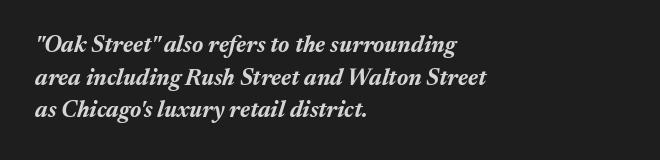
Q: Is the text bold? A: Yes.
Q: Is the text italic (slanted)? A: Yes, it leans right by about 17 degrees.
Q: Is the text underlined? A: No.
Q: How is the paragraph aligned? A: Left-aligned.
Q: Is the spacing between letters normal or unusually wide? A: Normal.
Q: Is the spacing between lines tight, normal or loose? A: Normal.
